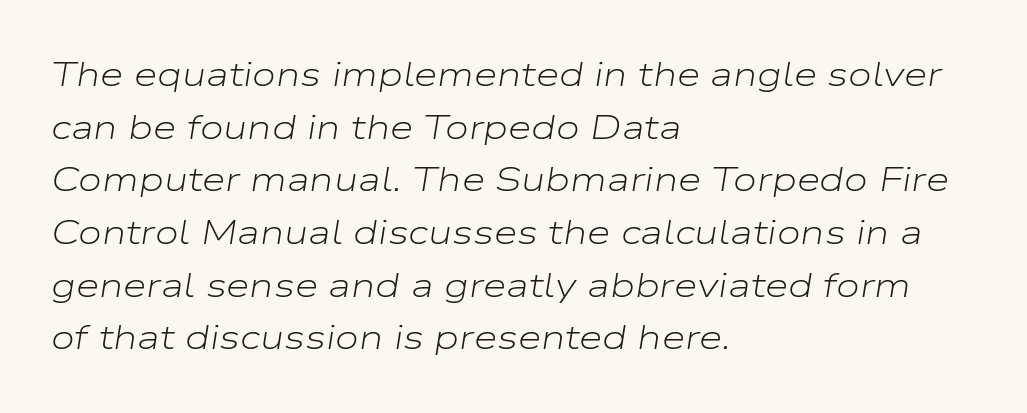
Q: Is the text bold? A: No.
Q: Is the text italic (slanted)? A: Yes, it leans right by about 9 degrees.
Q: Is the text underlined? A: No.
Q: How is the paragraph aligned? A: Left-aligned.
Q: Is the spacing between letters normal or unusually wide? A: Normal.
Q: Is the spacing between lines tight, normal or loose? A: Normal.
Q: Width (condensed, normal, or wide)? A: Wide.
Q: Stroke contrast? A: Low.
Q: x-height? A: Medium.
Q: Monospaced? A: No.
